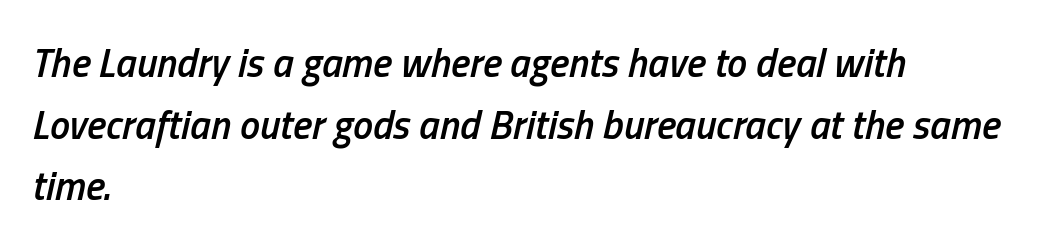
Slightly chunky letters — semibold, I'd say, not full bold. The text carries the slant typical of an italic or oblique font. The compositor pushed each line to the left boundary. Note the varied advance widths — an 'i' is clearly narrower than an 'm'. Just letters on the line, the space beneath them empty.
